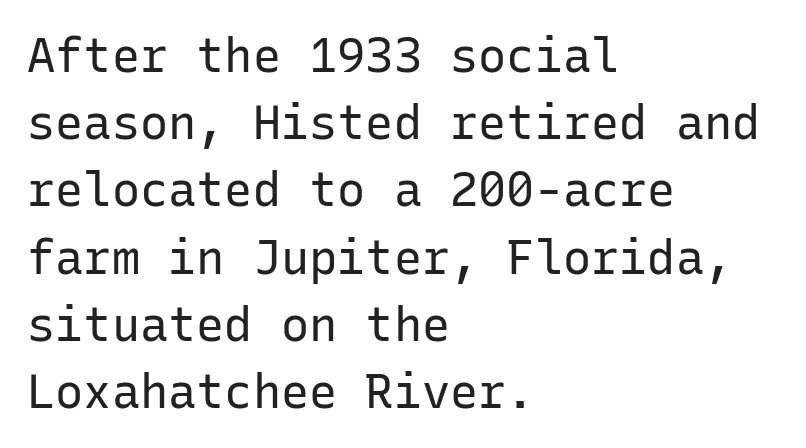
The characters are drawn with everyday or finer stroke widths. Visually the block forms a straight wall on the left and a jagged coastline on the right. Interline gaps are of average width in this sample. The font family rendered here belongs to the sans-serif group. Think of a typewriter: that constant character pitch is what you see here. A clean baseline with only descenders dipping below it.
